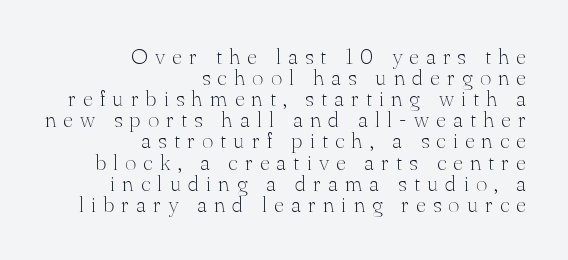
Do the letters lean? They stand straight. Is the letter spacing exaggerated? Yes — the characters are pushed far apart. Plain, unruled lines of type. No heavy texture on the line: the type isn't bold. Honestly, the rows look squashed on top of each other.
